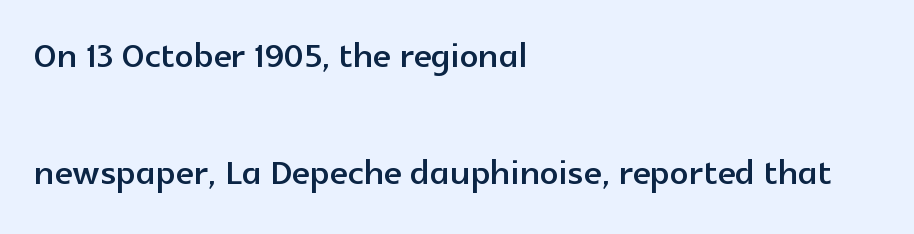
Is this a sans? Yes — the strokes have no serifs. Notice how the passage keeps a crisp vertical edge on the left only. Glyph-to-glyph distance matches everyday printed text. Is this a fixed-width face? No — the glyphs have proportional, varying widths. Airy leading.
